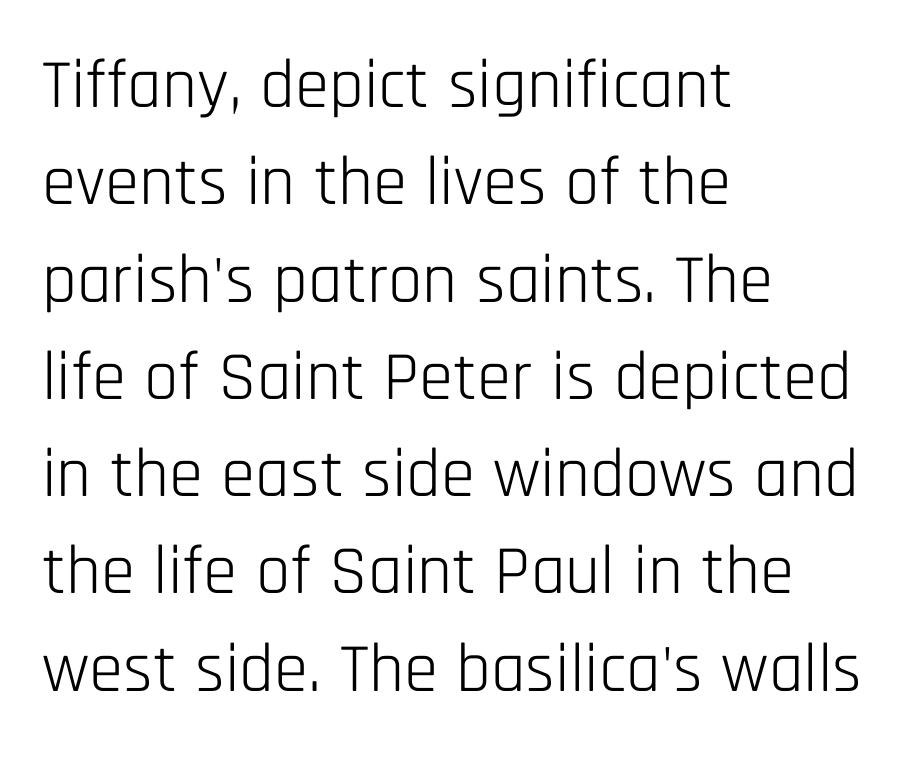
{"serif": "no", "italic": "no", "bold": "no", "weight": "light", "width": "condensed", "stroke_contrast": "low", "x_height": "large", "monospaced": "no", "underline": "no", "align": "left", "line_spacing": "normal", "line_spacing_ratio": 1.41, "letter_spacing": "normal", "letter_spacing_em": 0.0, "glyph_px": 69}
